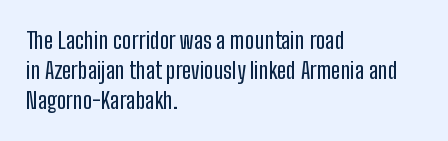
{"italic": "no", "underline": "no", "align": "left", "line_spacing": "normal", "line_spacing_ratio": 1.31, "letter_spacing": "normal", "letter_spacing_em": 0.0, "glyph_px": 23}
